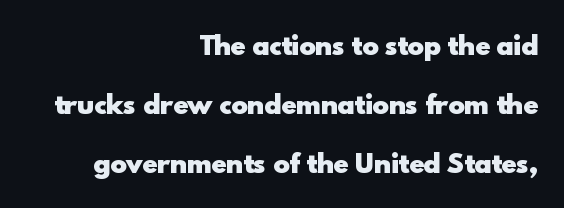
Q: Is the text bold? A: Yes.
Q: Is the text italic (slanted)? A: No, it is upright.
Q: Is the text underlined? A: No.
Q: How is the paragraph aligned? A: Right-aligned.
Q: Is the spacing between letters normal or unusually wide? A: Normal.
Q: Is the spacing between lines tight, normal or loose? A: Loose.
